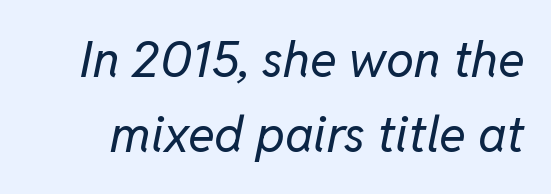
{"italic": "yes", "lean": "right", "slant_degrees": 11, "bold": "no", "weight": "regular", "width": "normal", "stroke_contrast": "low", "x_height": "medium", "monospaced": "no", "underline": "no", "line_spacing": "normal", "line_spacing_ratio": 1.51, "letter_spacing": "normal", "letter_spacing_em": 0.0, "glyph_px": 50}
